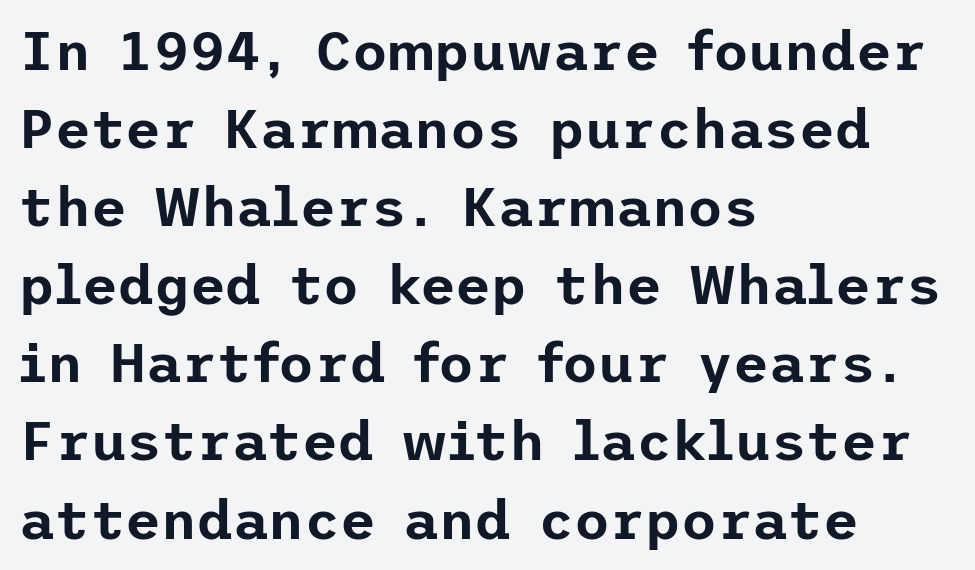
{"serif": "no", "italic": "no", "width": "normal", "stroke_contrast": "low", "x_height": "medium", "underline": "no", "align": "left", "line_spacing": "normal", "line_spacing_ratio": 1.42, "letter_spacing": "normal", "letter_spacing_em": 0.0, "glyph_px": 55}
